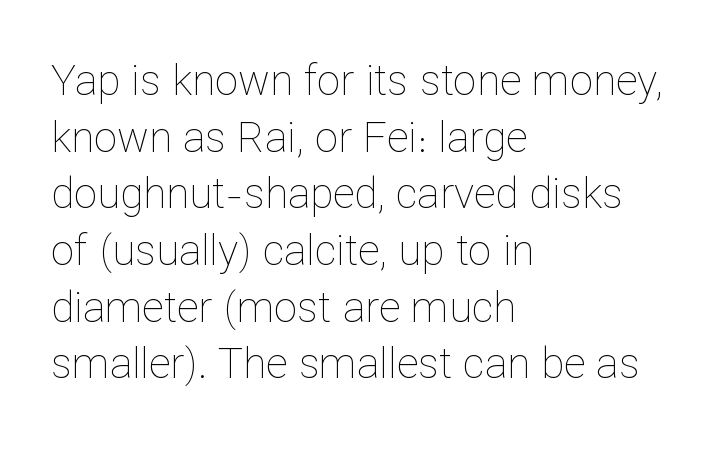
The image shows 42 px thin type, upright; set left-aligned, normal line spacing (1.35x), normal letter spacing, not underlined; low stroke contrast and a medium x-height.
